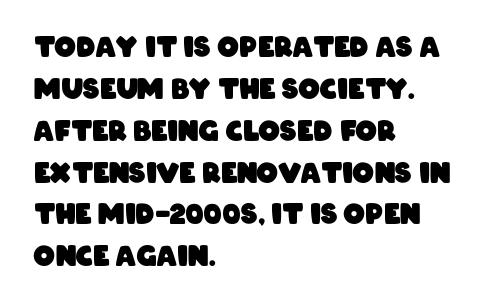
Every row of glyphs begins at an identical x-position on the left. Just letters on the line, the space beneath them empty. This block has exactly the height ordinary leading produces. The rendering uses a bold face; every stroke is thick and dark.
